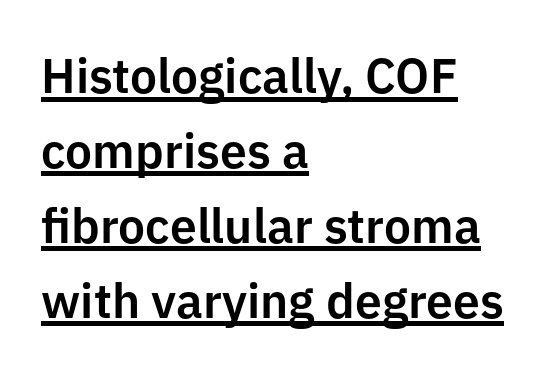
The image shows 48 px sans-serif type, upright; set left-aligned, normal line spacing (1.56x), normal letter spacing, underlined; low stroke contrast and a medium x-height.
